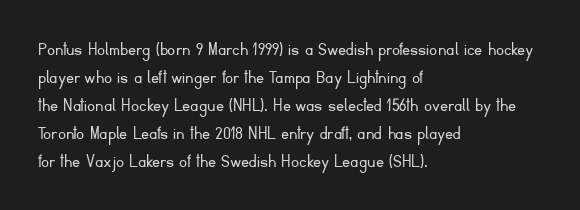
A roman cut, with each character standing at attention. Compared with a centered layout, this one pins lines to the left instead. Evenly set lines give the paragraph a standard silhouette. Heft: none added — not bold. The baseline area is clear.
